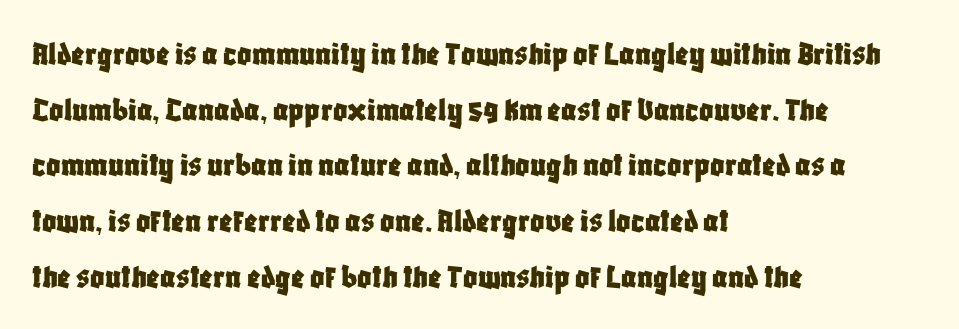
The image shows 35 px condensed sans-serif type, upright; set left-aligned, normal line spacing (1.59x), normal letter spacing, not underlined; low stroke contrast and a large x-height.
